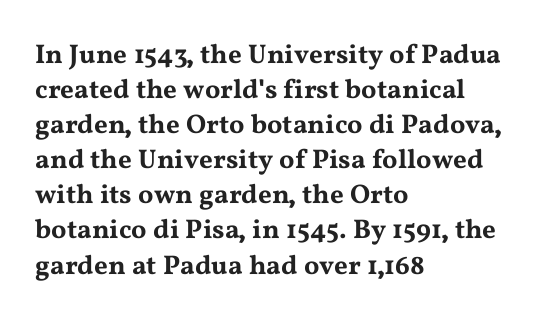
The image shows 27 px text type, upright; set left-aligned, normal line spacing (1.3x), normal letter spacing, not underlined.
